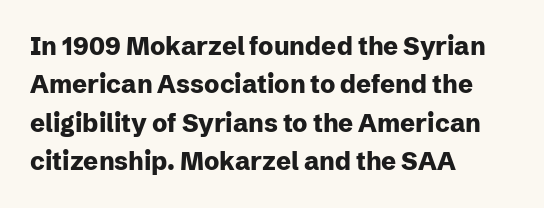
Here the glyphs are tracked normally, forming tight word shapes. Does the weight exceed regular? Yes, all the way to bold. The text block is weighted toward the left margin, trailing off unevenly rightward. Style check: upright. Notice how descenders clear the ascenders below comfortably — that's standard leading. Glance below the letters and you will spot only blank space.
